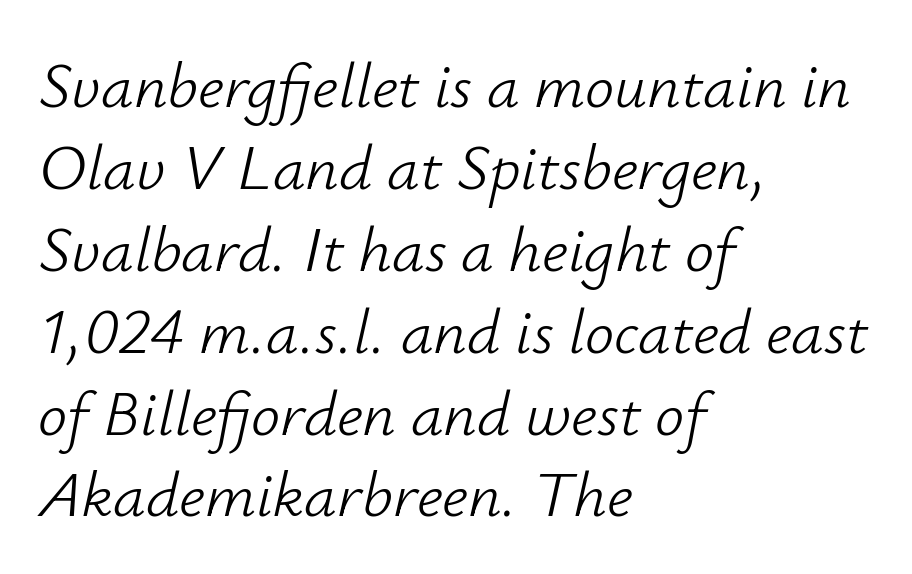
{"italic": "yes", "lean": "right", "slant_degrees": 12, "bold": "no", "weight": "light", "width": "normal", "stroke_contrast": "low", "x_height": "small", "monospaced": "no", "underline": "no", "align": "left", "line_spacing": "normal", "line_spacing_ratio": 1.26, "letter_spacing": "normal", "letter_spacing_em": 0.0, "glyph_px": 65}
